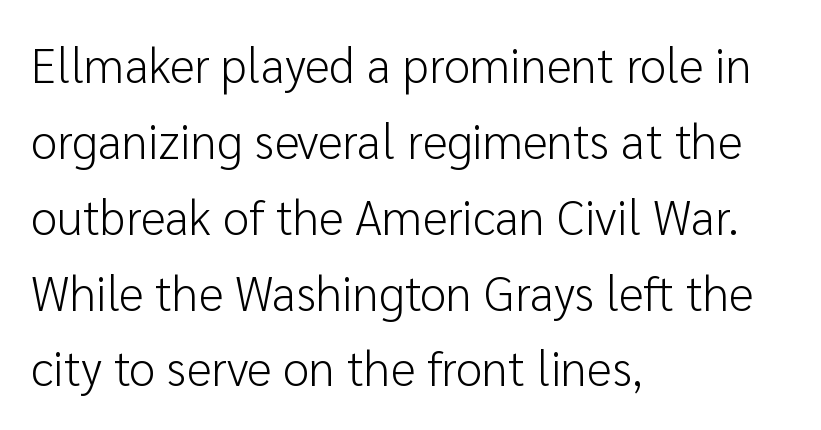
The image shows 48 px light sans-serif type, upright; set left-aligned, normal line spacing (1.58x), normal letter spacing, not underlined; low stroke contrast and a medium x-height.
